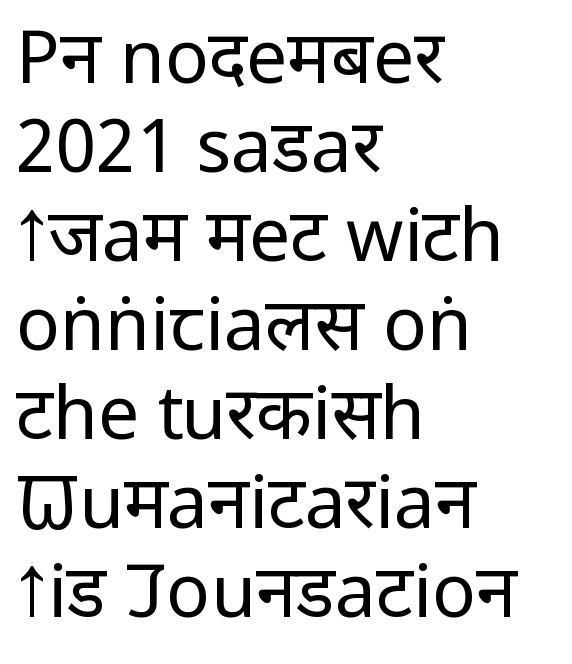
Q: Is the text bold? A: No.
Q: Is the text italic (slanted)? A: No, it is upright.
Q: Is the typeface a serif or a sans-serif typeface? A: Sans-serif.
Q: Is the text underlined? A: No.
Q: How is the paragraph aligned? A: Left-aligned.
Q: Is the spacing between letters normal or unusually wide? A: Normal.
Q: Width (condensed, normal, or wide)? A: Condensed.
Q: Stroke contrast? A: Low.
Q: x-height? A: Large.
Q: Monospaced? A: No.
